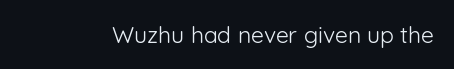
The type is set solid horizontally, with unmodified tracking. Words float on clear page, feet unadorned. A quiet, ordinary-to-light weight characterises the typeface. The type sits square on the baseline with zero lean.
